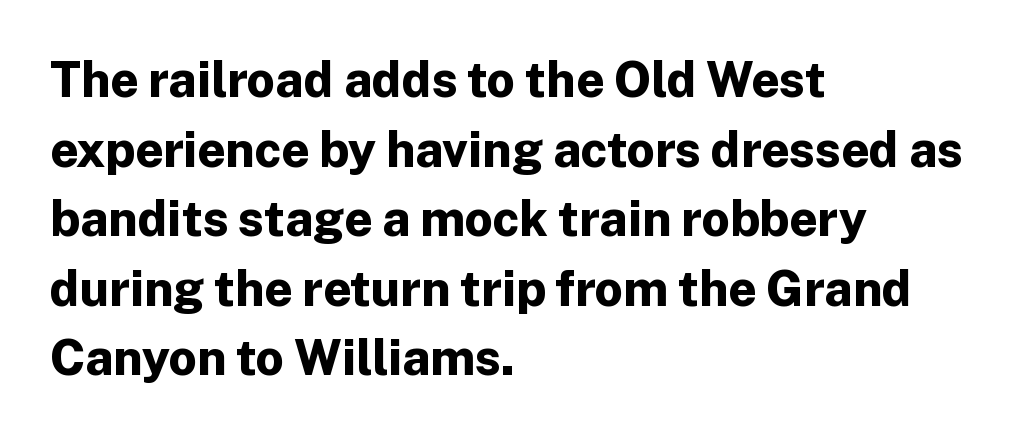
{"serif": "no", "italic": "no", "bold": "yes", "weight": "bold", "width": "normal", "stroke_contrast": "low", "x_height": "medium", "monospaced": "no", "underline": "no", "align": "left", "line_spacing": "normal", "line_spacing_ratio": 1.42, "letter_spacing": "normal", "letter_spacing_em": 0.0, "glyph_px": 49}
